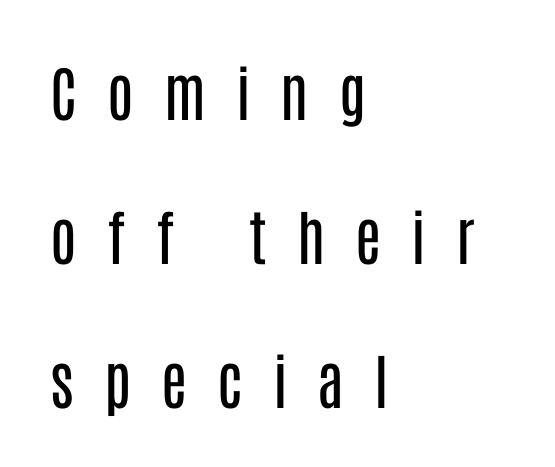
Q: Is the text bold? A: No.
Q: Is the text italic (slanted)? A: No, it is upright.
Q: Is the typeface a serif or a sans-serif typeface? A: Sans-serif.
Q: Is the text underlined? A: No.
Q: How is the paragraph aligned? A: Left-aligned.
Q: Is the spacing between letters normal or unusually wide? A: Unusually wide.
Q: Is the spacing between lines tight, normal or loose? A: Loose.
Q: Width (condensed, normal, or wide)? A: Condensed.
Q: Stroke contrast? A: Low.
Q: x-height? A: Large.
Q: Monospaced? A: No.
